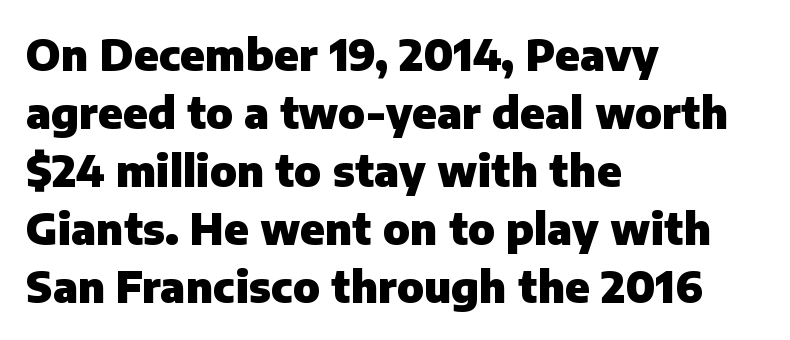
The image shows 43 px heavy sans-serif type, upright; set left-aligned, normal line spacing (1.35x), normal letter spacing, not underlined; low stroke contrast and a medium x-height.
